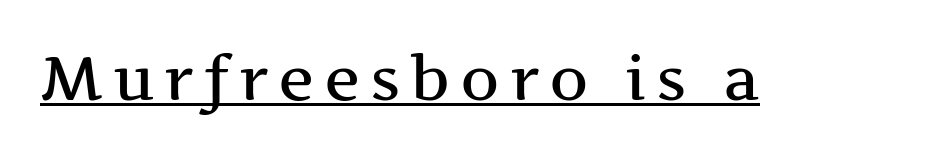
Every stem runs plumb, perpendicular to the baseline. Each letter keeps its own natural width here, so spacing adapts to shape. The text was rendered using a seriffed face with decorative stroke endings. Caption: lettering with a line underneath.
